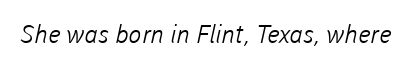
{"bold": "no", "underline": "no", "letter_spacing": "normal", "letter_spacing_em": 0.0, "glyph_px": 25}
